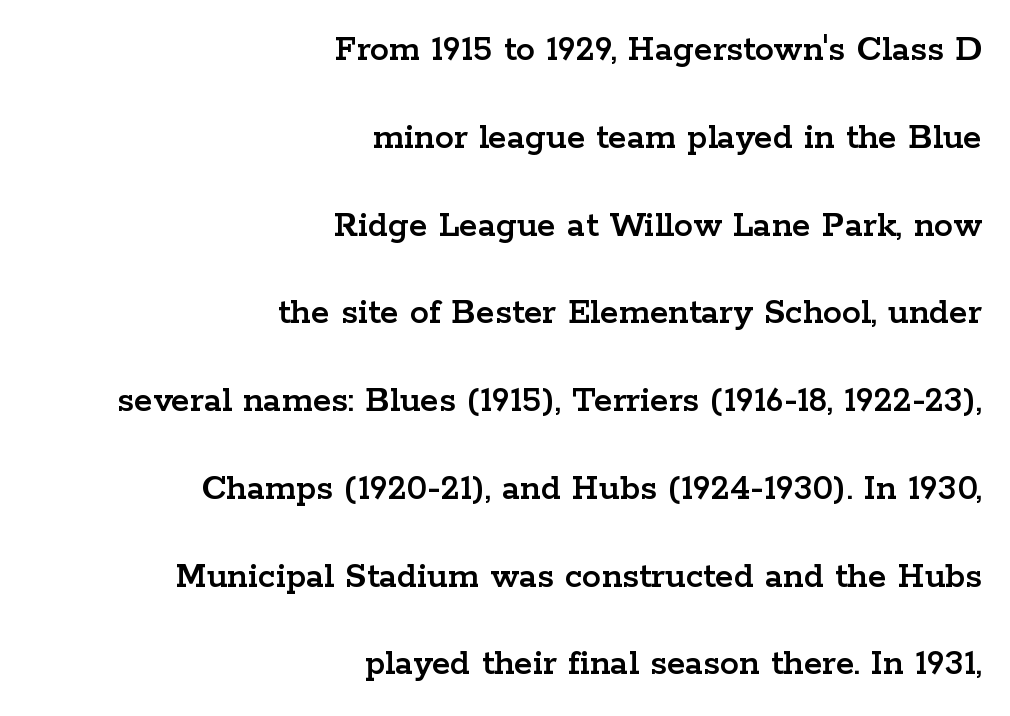
Q: Is the text italic (slanted)? A: No, it is upright.
Q: Is the typeface a serif or a sans-serif typeface? A: Serif.
Q: Is the text underlined? A: No.
Q: How is the paragraph aligned? A: Right-aligned.
Q: Is the spacing between letters normal or unusually wide? A: Normal.
Q: Is the spacing between lines tight, normal or loose? A: Loose.
Q: Width (condensed, normal, or wide)? A: Wide.
Q: Stroke contrast? A: Low.
Q: x-height? A: Medium.
Q: Monospaced? A: No.
